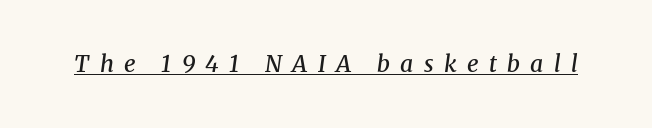
{"italic": "yes", "lean": "right", "slant_degrees": 8, "bold": "semi", "underline": "yes", "letter_spacing": "wide", "letter_spacing_em": 0.45, "glyph_px": 23}
